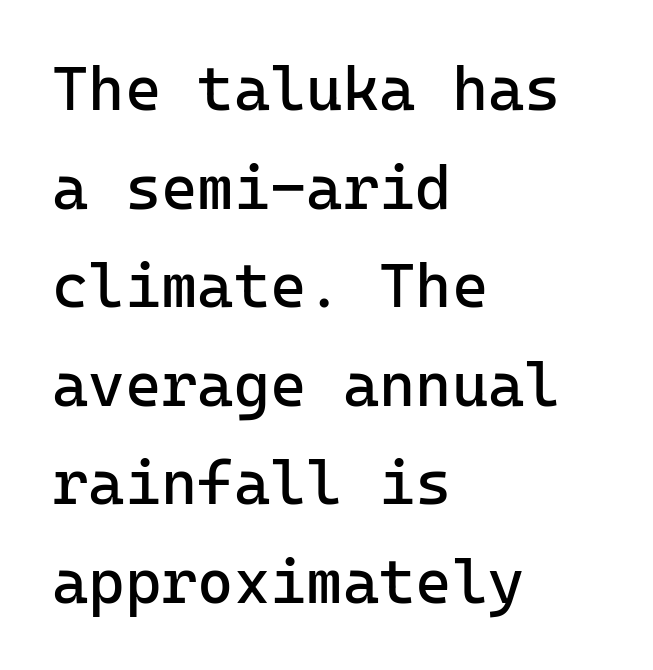
{"serif": "no", "italic": "no", "bold": "no", "weight": "regular", "width": "normal", "stroke_contrast": "low", "x_height": "medium", "monospaced": "yes", "underline": "no", "align": "left", "line_spacing": "normal", "line_spacing_ratio": 1.59, "letter_spacing": "normal", "letter_spacing_em": 0.0, "glyph_px": 62}
